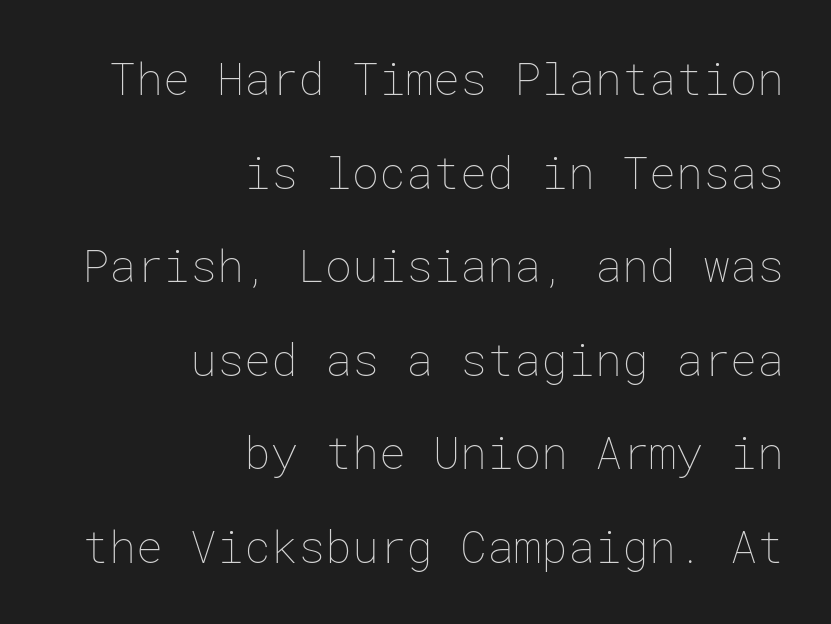
{"italic": "no", "bold": "no", "weight": "thin", "width": "normal", "stroke_contrast": "low", "x_height": "medium", "underline": "no", "align": "right", "line_spacing": "loose", "line_spacing_ratio": 2.08, "letter_spacing": "normal", "letter_spacing_em": 0.0, "glyph_px": 45}
